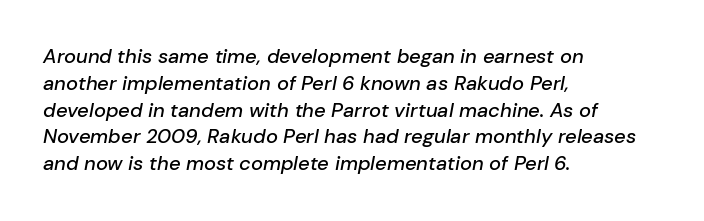
Q: Is the text italic (slanted)? A: Yes, it leans right by about 10 degrees.
Q: Is the text underlined? A: No.
Q: How is the paragraph aligned? A: Left-aligned.
Q: Is the spacing between letters normal or unusually wide? A: Normal.
Q: Is the spacing between lines tight, normal or loose? A: Normal.
